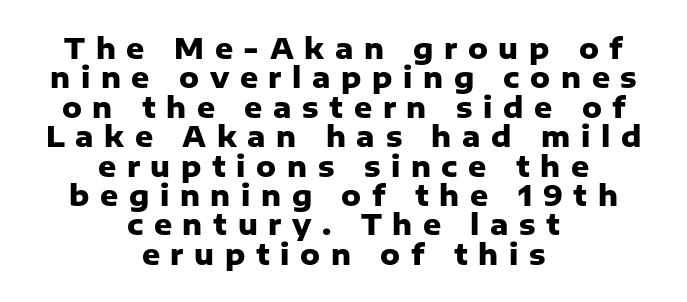
Q: Is the text bold? A: Yes.
Q: Is the text italic (slanted)? A: No, it is upright.
Q: Is the typeface a serif or a sans-serif typeface? A: Sans-serif.
Q: Is the text underlined? A: No.
Q: How is the paragraph aligned? A: Centered.
Q: Is the spacing between letters normal or unusually wide? A: Unusually wide.
Q: Is the spacing between lines tight, normal or loose? A: Tight.
Q: Width (condensed, normal, or wide)? A: Normal.
Q: Stroke contrast? A: Low.
Q: x-height? A: Medium.
Q: Monospaced? A: No.
